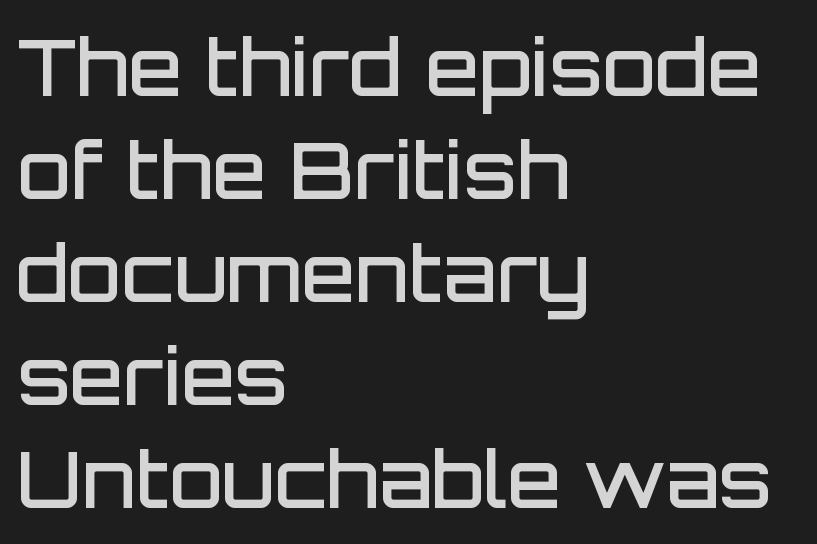
You could not count columns in this text — the font is proportionally spaced. The text block is weighted toward the left margin, trailing off unevenly rightward. A semibold gives these letters moderate extra thickness, short of bold. Do the letters lean? They stand straight.
